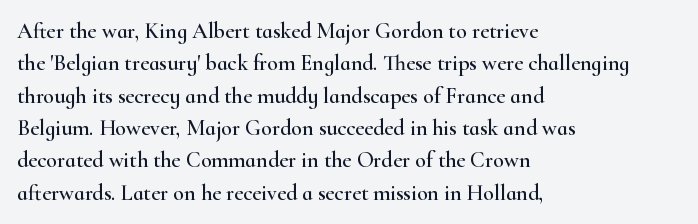
The image shows 22 px text type, upright; set left-aligned, normal line spacing (1.47x), normal letter spacing, not underlined.
